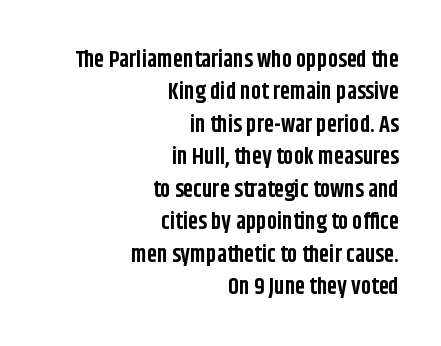
The image shows 23 px bold type, upright; set right-aligned, normal line spacing (1.41x), normal letter spacing, not underlined.
